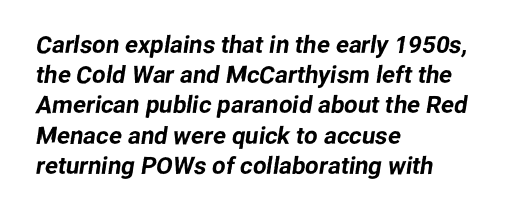
{"underline": "no", "align": "left", "line_spacing": "normal", "line_spacing_ratio": 1.26, "letter_spacing": "normal", "letter_spacing_em": 0.0, "glyph_px": 24}
